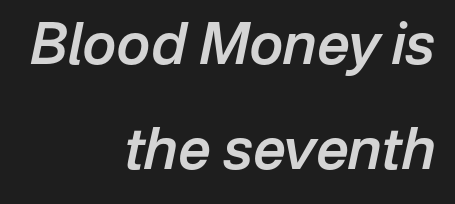
Q: Is the text bold? A: Semi-bold.
Q: Is the text italic (slanted)? A: Yes, it leans right by about 12 degrees.
Q: Is the text underlined? A: No.
Q: How is the paragraph aligned? A: Right-aligned.
Q: Is the spacing between letters normal or unusually wide? A: Normal.
Q: Width (condensed, normal, or wide)? A: Normal.
Q: Stroke contrast? A: Low.
Q: x-height? A: Medium.
Q: Monospaced? A: No.
